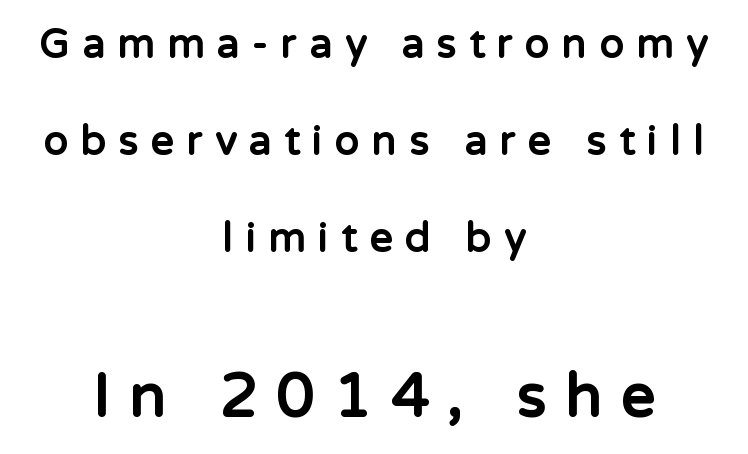
{"serif": "no", "italic": "no", "bold": "yes", "weight": "bold", "width": "normal", "stroke_contrast": "low", "x_height": "medium", "monospaced": "no", "underline": "no", "align": "center", "line_spacing": "loose", "line_spacing_ratio": 2.43, "letter_spacing": "wide", "letter_spacing_em": 0.32, "larger_block": "second", "size_ratio": 1.5, "glyph_px": 60}
